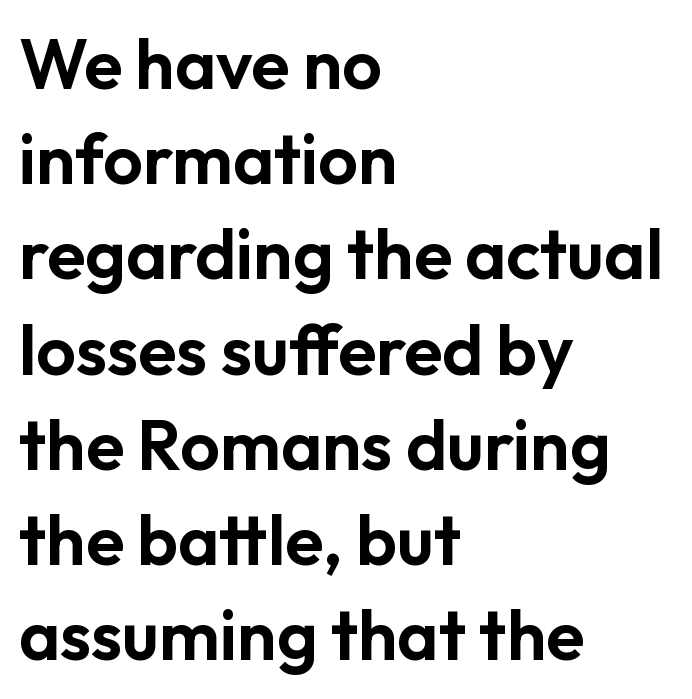
{"serif": "no", "italic": "no", "width": "normal", "stroke_contrast": "low", "x_height": "medium", "monospaced": "no", "underline": "no", "align": "left", "line_spacing": "normal", "line_spacing_ratio": 1.36, "letter_spacing": "normal", "letter_spacing_em": 0.0, "glyph_px": 70}
